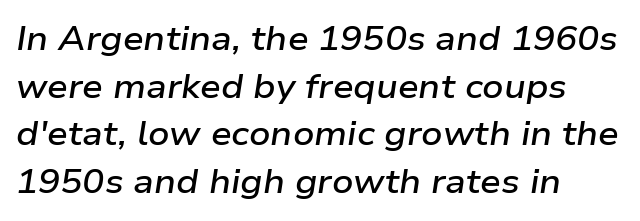
Q: Is the text bold? A: Semi-bold.
Q: Is the text italic (slanted)? A: Yes, it leans right by about 9 degrees.
Q: Is the text underlined? A: No.
Q: How is the paragraph aligned? A: Left-aligned.
Q: Is the spacing between letters normal or unusually wide? A: Normal.
Q: Is the spacing between lines tight, normal or loose? A: Normal.
Q: Width (condensed, normal, or wide)? A: Wide.
Q: Stroke contrast? A: Low.
Q: x-height? A: Medium.
Q: Monospaced? A: No.
